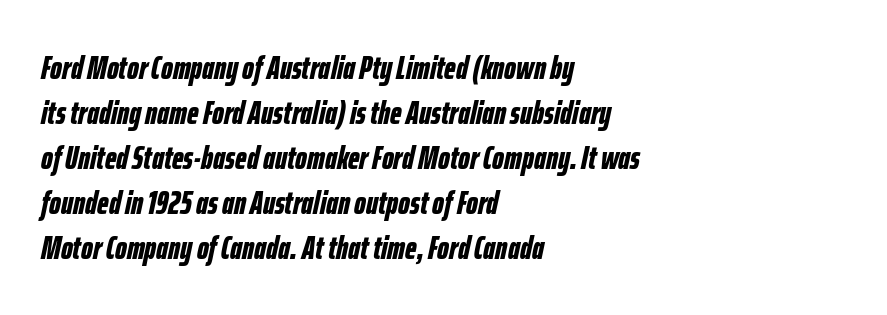
{"italic": "yes", "lean": "right", "slant_degrees": 12, "bold": "yes", "weight": "bold", "width": "condensed", "stroke_contrast": "low", "x_height": "medium", "monospaced": "no", "underline": "no", "align": "left", "line_spacing": "normal", "line_spacing_ratio": 1.36, "letter_spacing": "normal", "letter_spacing_em": 0.0, "glyph_px": 33}
